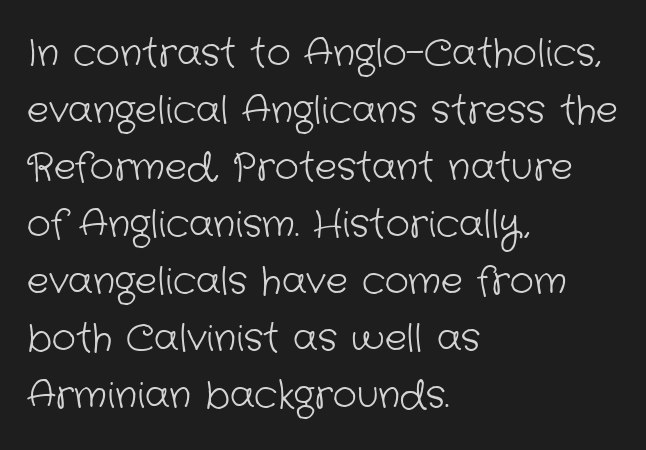
Q: Is the text bold? A: No.
Q: Is the typeface a serif or a sans-serif typeface? A: Sans-serif.
Q: Is the text underlined? A: No.
Q: How is the paragraph aligned? A: Left-aligned.
Q: Is the spacing between letters normal or unusually wide? A: Normal.
Q: Is the spacing between lines tight, normal or loose? A: Normal.
Q: Width (condensed, normal, or wide)? A: Normal.
Q: Stroke contrast? A: Low.
Q: x-height? A: Medium.
Q: Monospaced? A: No.
